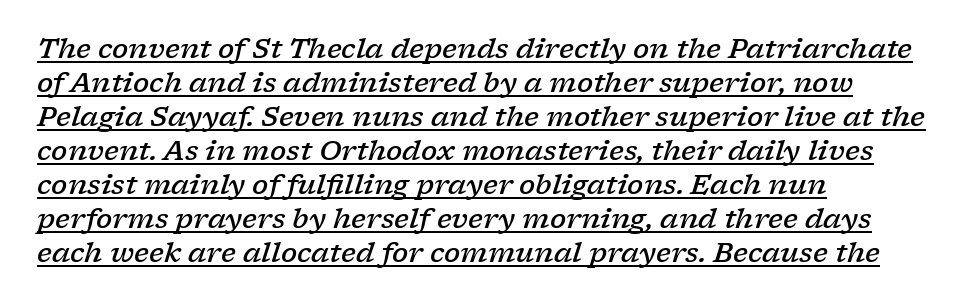
{"italic": "yes", "lean": "right", "slant_degrees": 17, "bold": "semi", "underline": "yes", "align": "left", "line_spacing": "normal", "line_spacing_ratio": 1.26, "letter_spacing": "normal", "letter_spacing_em": 0.0, "glyph_px": 27}
